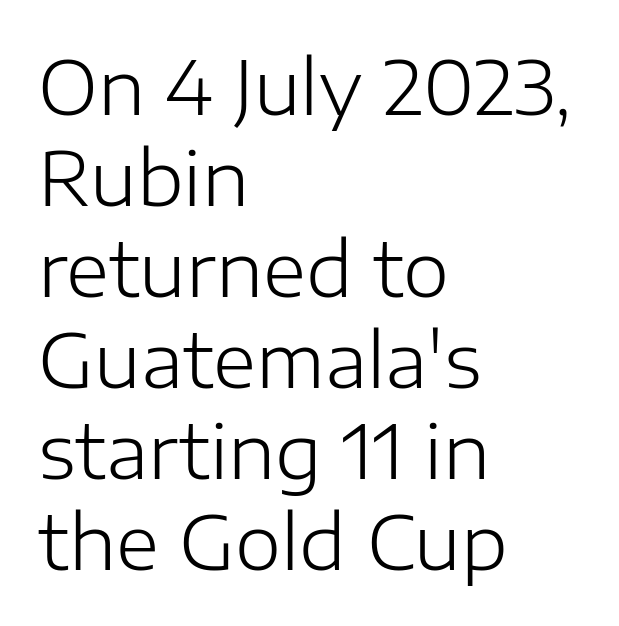
Q: Is the text bold? A: No.
Q: Is the text italic (slanted)? A: No, it is upright.
Q: Is the typeface a serif or a sans-serif typeface? A: Sans-serif.
Q: Is the text underlined? A: No.
Q: How is the paragraph aligned? A: Left-aligned.
Q: Is the spacing between letters normal or unusually wide? A: Normal.
Q: Width (condensed, normal, or wide)? A: Normal.
Q: Stroke contrast? A: Low.
Q: x-height? A: Medium.
Q: Monospaced? A: No.
